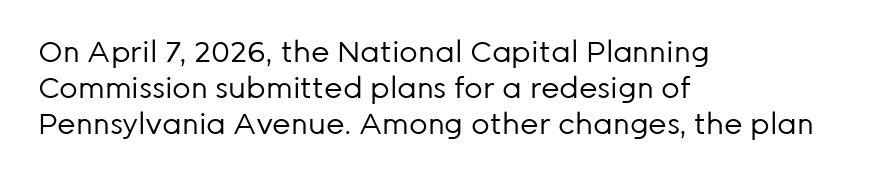
The rendering uses natural spacing where letterforms have individual widths. Any mark beneath the type? The region is blank. Which margin do the lines hug? The left one — the right edge is uneven. You can tell it's not italic because the verticals are truly vertical. These lines are composed in type without serifs.
